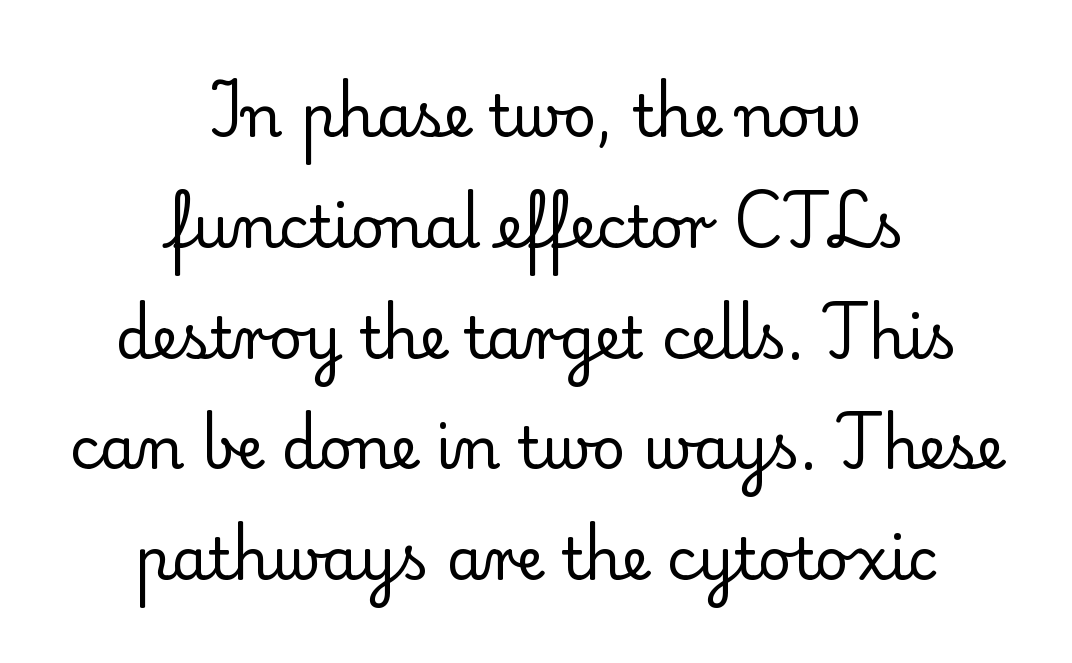
The image shows 58 px regular-weight serif type, upright; set centered, loose line spacing (1.91x), normal letter spacing, not underlined; low stroke contrast and a small x-height.
